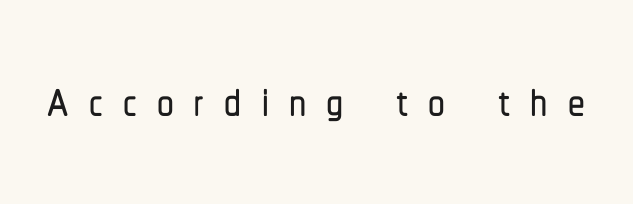
The face used here is proportionally spaced, like ordinary book or web type. Every stem runs plumb, perpendicular to the baseline. Type without underlining. Spacing between characters has been opened up far beyond the box default.
